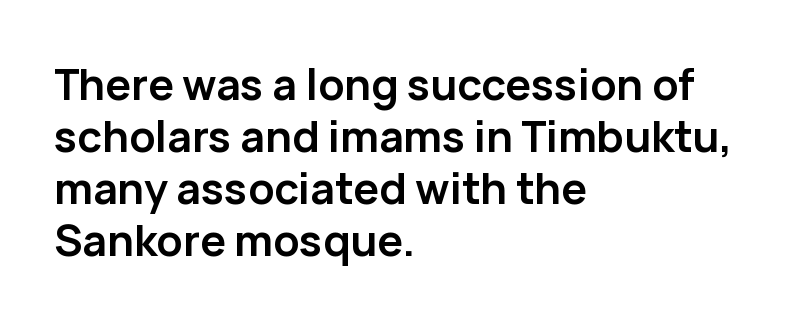
{"serif": "no", "italic": "no", "bold": "yes", "weight": "semibold", "width": "normal", "stroke_contrast": "low", "x_height": "medium", "monospaced": "no", "underline": "no", "align": "left", "line_spacing_ratio": 1.21, "letter_spacing": "normal", "letter_spacing_em": 0.0, "glyph_px": 43}
